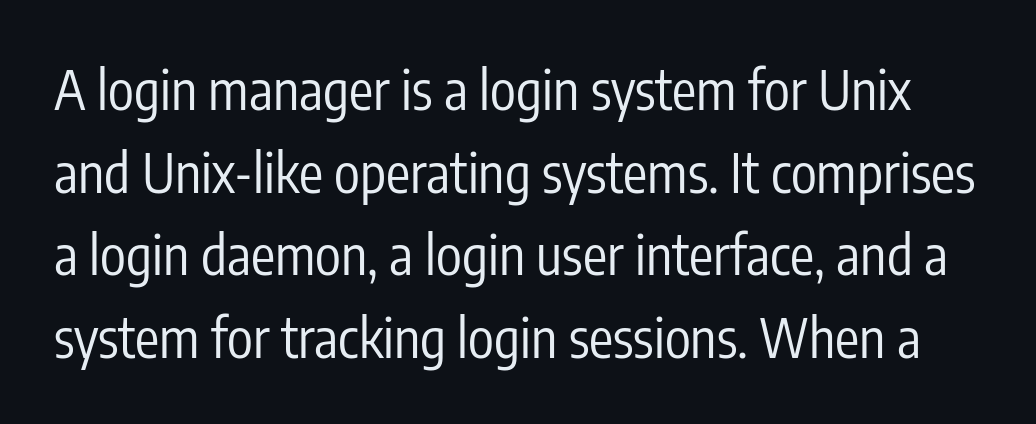
What kind of face is this? One without serifs — a sans. Is the letter spacing exaggerated? No — it looks like the ordinary default. Reading down the column, the eye jumps a familiar distance to each next line. Letters rest on an invisible, unmarked baseline. Italic? Not at all — the glyphs are vertical.
